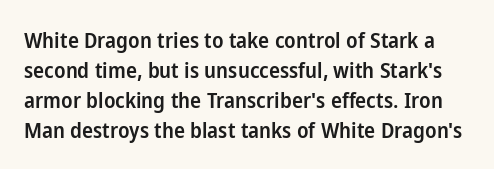
Q: Is the text bold? A: Semi-bold.
Q: Is the text italic (slanted)? A: No, it is upright.
Q: Is the text underlined? A: No.
Q: Is the spacing between letters normal or unusually wide? A: Normal.
Q: Is the spacing between lines tight, normal or loose? A: Normal.
